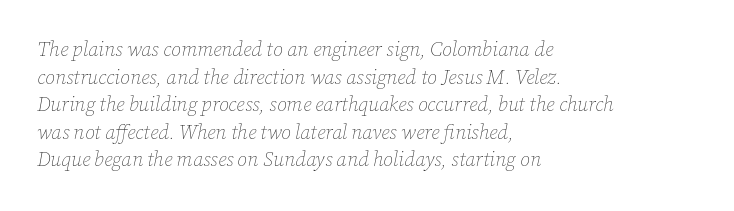
These lines are set flush left with a ragged right edge. The cut favours lightness, reaching ordinary text weight at its darkest. Glyph-to-glyph distance matches everyday printed text. The font's italic variant was chosen for this text.
